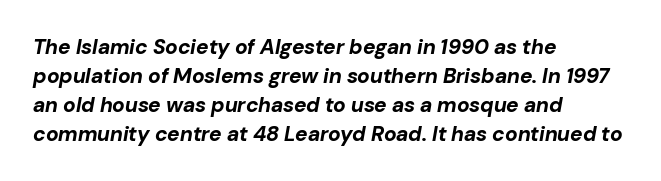
The image shows 21 px bold type, italic (leaning right); set left-aligned, normal line spacing (1.38x), normal letter spacing, not underlined.
